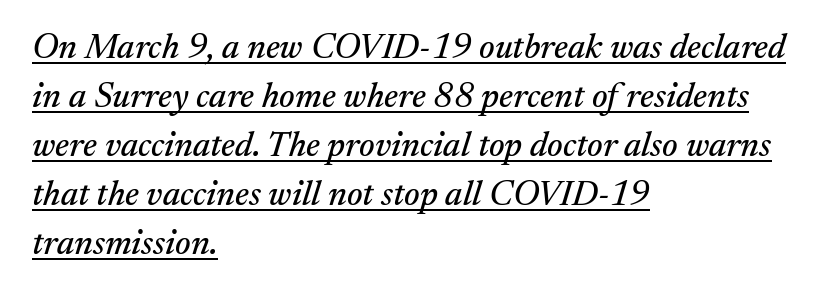
Leading matches the norm, producing a regular column. When letters slant like this, we call the style italic. Decoration check: the copy is underlined. The rendering uses natural spacing where letterforms have individual widths.
